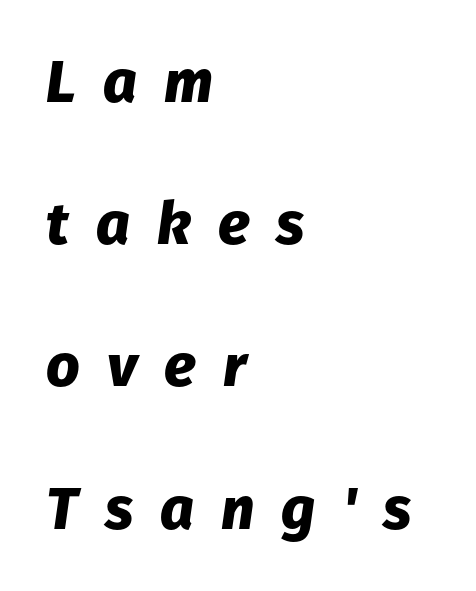
{"italic": "yes", "lean": "right", "slant_degrees": 8, "bold": "yes", "weight": "heavy", "width": "normal", "stroke_contrast": "low", "x_height": "medium", "monospaced": "no", "underline": "no", "align": "left", "line_spacing": "loose", "line_spacing_ratio": 2.41, "letter_spacing": "wide", "letter_spacing_em": 0.46, "glyph_px": 59}
